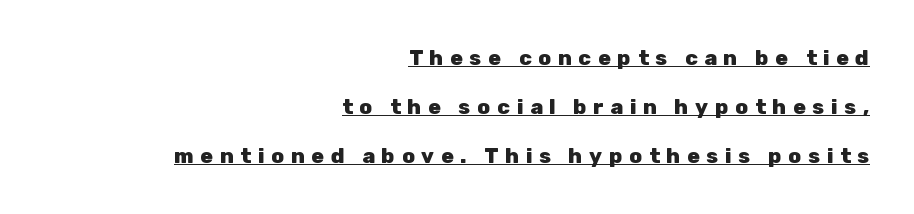
Q: Is the text bold? A: Yes.
Q: Is the text italic (slanted)? A: No, it is upright.
Q: Is the text underlined? A: Yes.
Q: How is the paragraph aligned? A: Right-aligned.
Q: Is the spacing between letters normal or unusually wide? A: Unusually wide.
Q: Is the spacing between lines tight, normal or loose? A: Loose.
